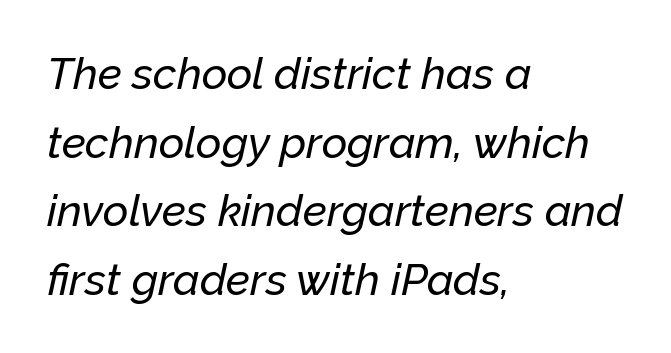
{"italic": "yes", "lean": "right", "slant_degrees": 12, "width": "normal", "stroke_contrast": "low", "x_height": "medium", "monospaced": "no", "underline": "no", "align": "left", "line_spacing": "normal", "line_spacing_ratio": 1.56, "letter_spacing": "normal", "letter_spacing_em": 0.0, "glyph_px": 44}
